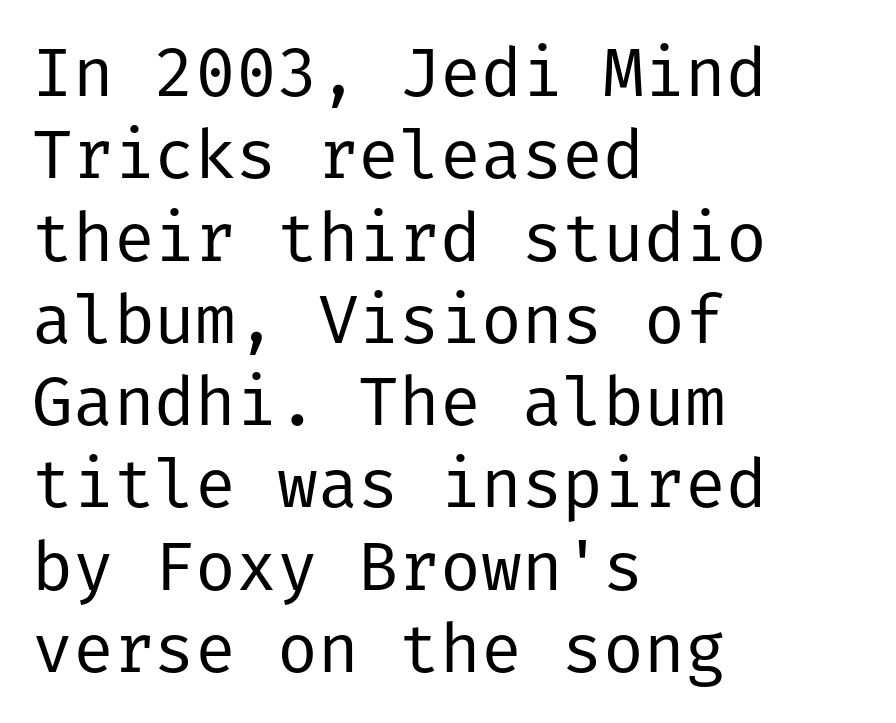
The image shows 68 px regular-weight sans-serif type, upright; set left-aligned, line spacing 1.21x, normal letter spacing, not underlined; low stroke contrast and a medium x-height.
